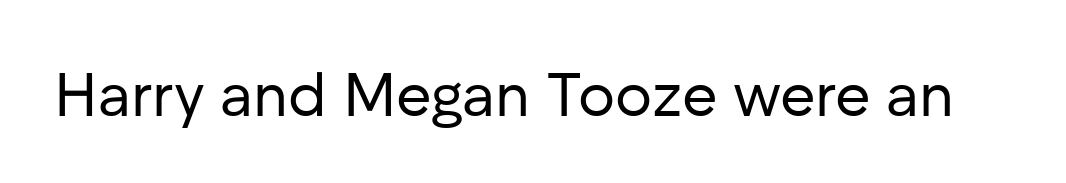
Spacing between characters is what you'd get straight out of the box. Nothing sits at the stroke ends, so this counts as sans-serif. Ascenders rise straight up at ninety degrees. The passage shown is not underscored anywhere. Summary of weight: not heavy and not bold. Proportional: the letters do not fall into vertical columns.
